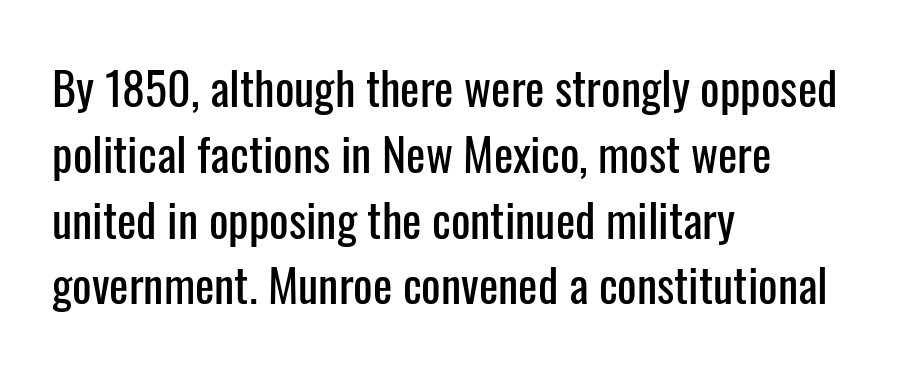
{"serif": "no", "italic": "no", "width": "condensed", "stroke_contrast": "low", "x_height": "medium", "monospaced": "no", "underline": "no", "align": "left", "line_spacing": "normal", "line_spacing_ratio": 1.43, "letter_spacing": "normal", "letter_spacing_em": 0.0, "glyph_px": 46}
